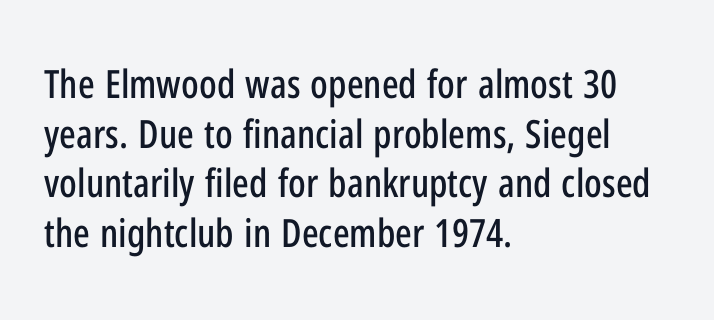
The lines in this sample share a left origin and differ only in where they stop. Is there any slant? The stems are plumb. Do the characters align in a grid? No, the font is proportional. Summary of vertical rhythm: regular, with standard interline spacing.
